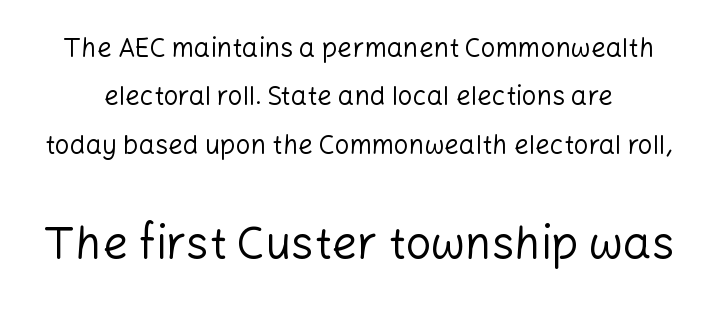
The image shows 45 px regular-weight sans-serif type, upright; set line spacing 1.86x, normal letter spacing, not underlined; the second (bottom) block is 1.73x larger; low stroke contrast and a medium x-height.
